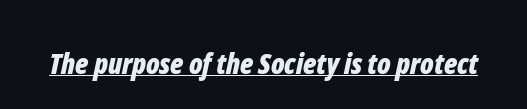
The face used here has the dense, thick strokes of a bold. Descenders here cross a horizontal rule under the line. The typography opts for an oblique posture over an upright one. The face used here is proportionally spaced, like ordinary book or web type.
